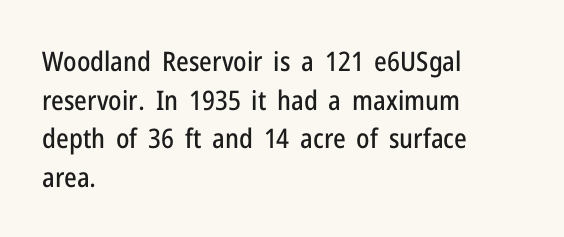
The image shows 27 px text type, upright; set left-aligned, normal line spacing (1.43x), normal letter spacing, not underlined.
